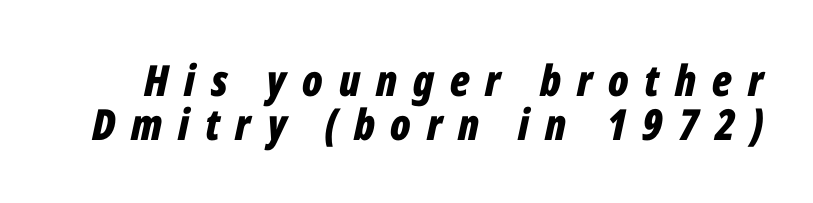
Letters rest on an invisible, unmarked baseline. A typesetter would mark this as italic. The letters are spread apart with noticeably loose tracking. The space between consecutive lines is stingy. Here the designer chose a conventional face with non-uniform glyph widths.
